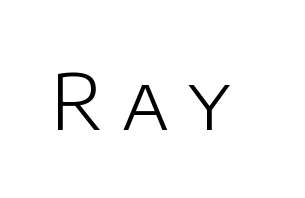
{"serif": "no", "italic": "no", "bold": "no", "weight": "light", "width": "normal", "stroke_contrast": "low", "x_height": "large", "monospaced": "no", "underline": "no", "letter_spacing": "wide", "letter_spacing_em": 0.26, "glyph_px": 76}
